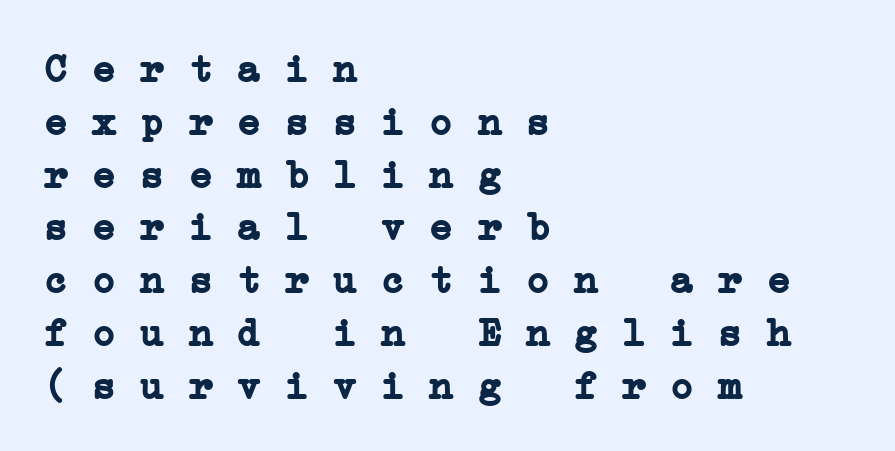
Q: Is the text bold? A: Yes.
Q: Is the typeface a serif or a sans-serif typeface? A: Serif.
Q: Is the text underlined? A: No.
Q: How is the paragraph aligned? A: Left-aligned.
Q: Is the spacing between letters normal or unusually wide? A: Normal.
Q: Is the spacing between lines tight, normal or loose? A: Normal.
Q: Width (condensed, normal, or wide)? A: Wide.
Q: Stroke contrast? A: Low.
Q: x-height? A: Medium.
Q: Monospaced? A: Yes.
